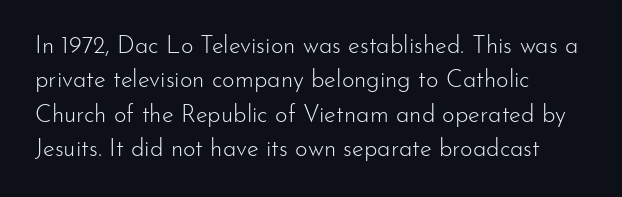
The image shows 24 px text type, upright; set left-aligned, normal line spacing (1.43x), normal letter spacing, not underlined.
